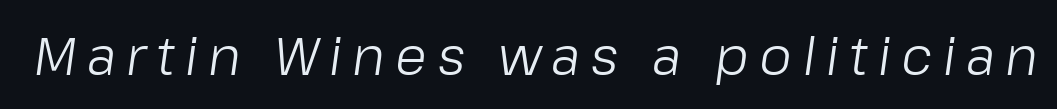
Q: Is the text bold? A: No.
Q: Is the text italic (slanted)? A: Yes, it leans right by about 8 degrees.
Q: Is the text underlined? A: No.
Q: Is the spacing between letters normal or unusually wide? A: Unusually wide.
Q: Width (condensed, normal, or wide)? A: Normal.
Q: Stroke contrast? A: Low.
Q: x-height? A: Medium.
Q: Monospaced? A: No.
